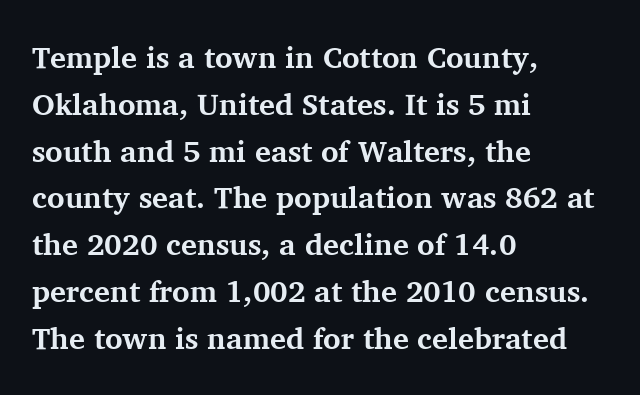
{"serif": "yes", "italic": "no", "bold": "yes", "weight": "bold", "width": "normal", "stroke_contrast": "medium", "x_height": "medium", "monospaced": "no", "underline": "no", "align": "left", "line_spacing": "normal", "line_spacing_ratio": 1.56, "letter_spacing": "normal", "letter_spacing_em": 0.0, "glyph_px": 30}
